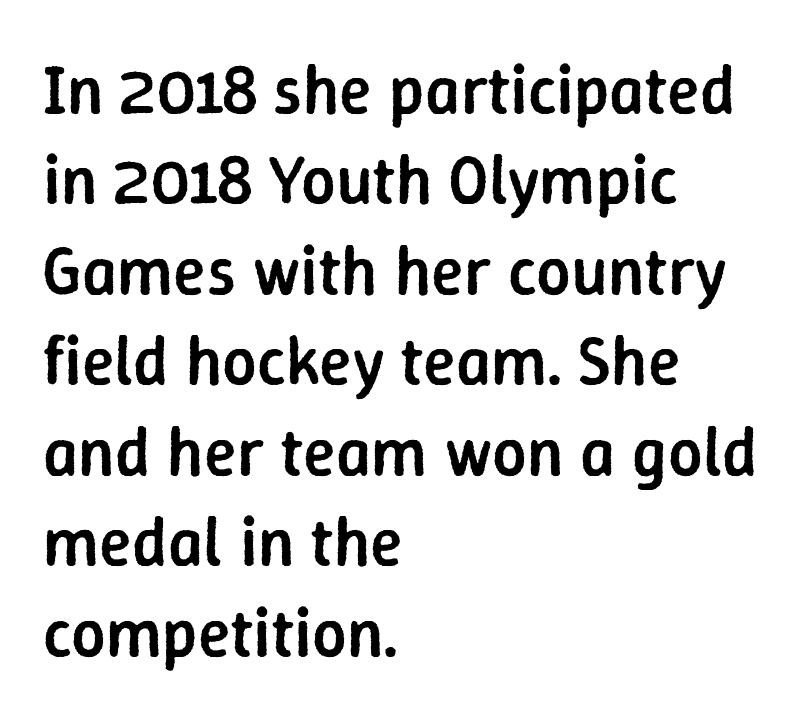
The image shows 68 px semibold sans-serif type, upright; set left-aligned, normal line spacing (1.33x), normal letter spacing, not underlined; low stroke contrast and a medium x-height.
